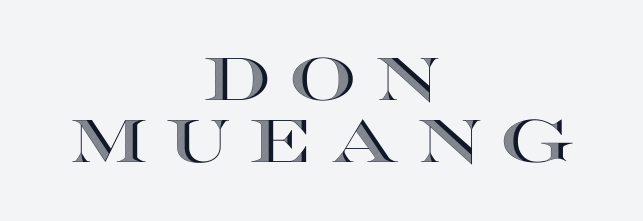
{"italic": "no", "width": "wide", "x_height": "large", "monospaced": "no", "underline": "no", "align": "center", "line_spacing": "tight", "line_spacing_ratio": 1.03, "letter_spacing": "wide", "letter_spacing_em": 0.29, "glyph_px": 60}
